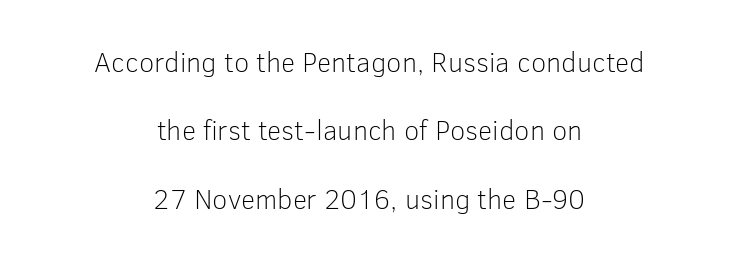
Each row of text sits above clean, open space. Weight: not bold — regular or lighter. This sample uses an upright cut, with every glyph sitting square on the baseline. No extra tracking has been applied to these lines.
